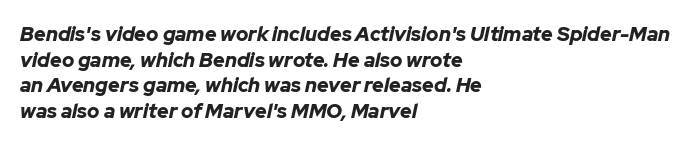
{"italic": "yes", "lean": "right", "slant_degrees": 12, "bold": "yes", "underline": "no", "align": "left", "line_spacing": "normal", "line_spacing_ratio": 1.28, "letter_spacing": "normal", "letter_spacing_em": 0.0, "glyph_px": 20}
